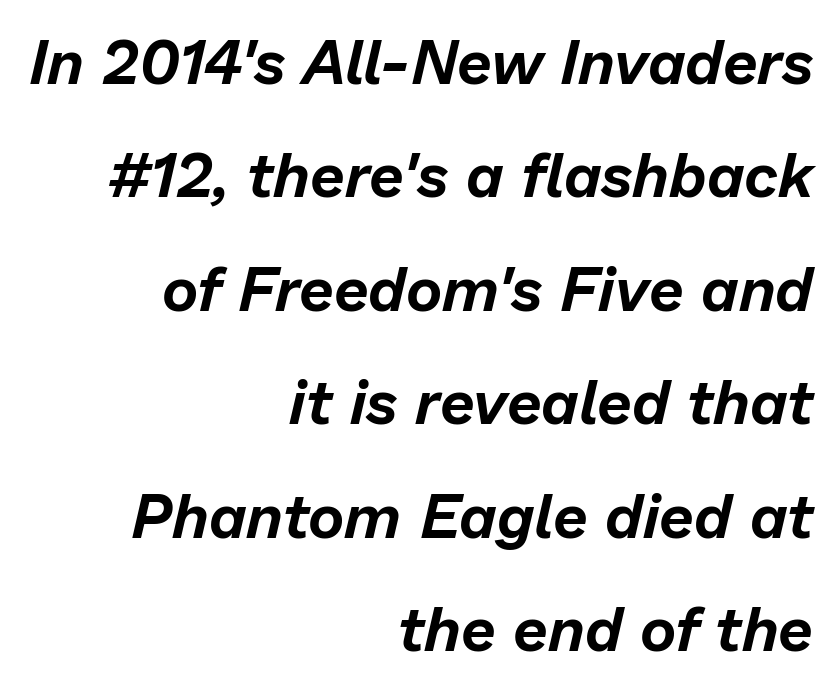
The lines in this sample share a right terminus and differ only in where they begin. Any mark beneath the type? The region is blank. Every character sits at an angle, as italics do. The letters sit at their default tracking, neither squeezed nor spread. Here the designer chose a conventional face with non-uniform glyph widths.
